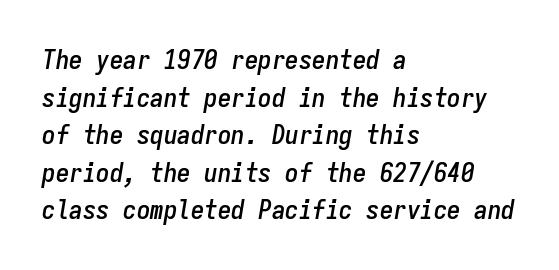
Normally led — the rows are evenly, conventionally spaced. Unmarked baselines from the first word to the last. Alignment: flush left. This rendering leaves character spacing at its baseline value.
